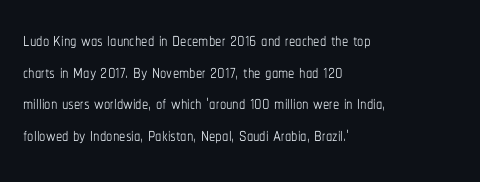
The image shows 25 px text type, upright; set left-aligned, normal line spacing (1.27x), normal letter spacing, not underlined.
